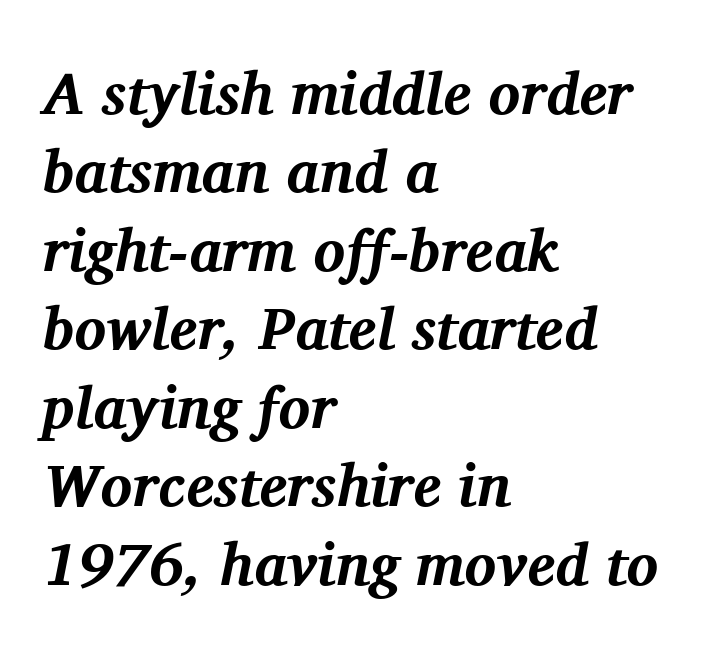
The image shows 59 px bold serif type, italic (leaning right); set left-aligned, normal line spacing (1.33x), normal letter spacing, not underlined; medium stroke contrast and a medium x-height.
